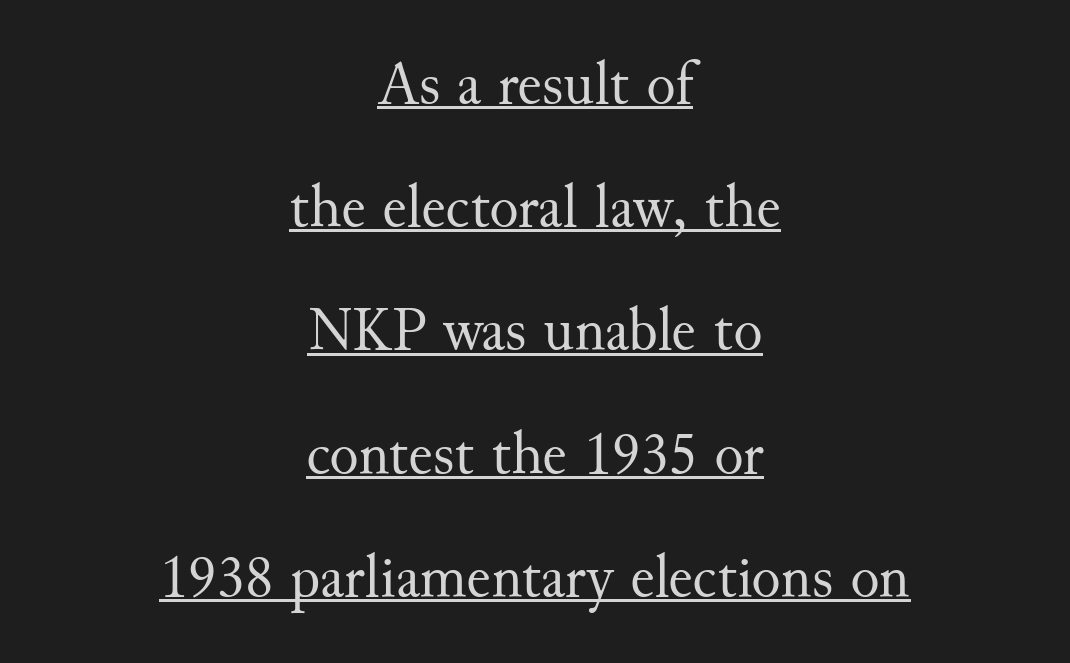
{"serif": "yes", "italic": "no", "bold": "no", "weight": "regular", "width": "normal", "stroke_contrast": "medium", "x_height": "small", "monospaced": "no", "underline": "yes", "align": "center", "line_spacing": "loose", "line_spacing_ratio": 2.02, "letter_spacing": "normal", "letter_spacing_em": 0.0, "glyph_px": 61}
